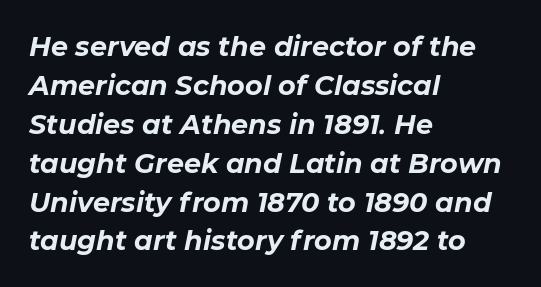
{"italic": "yes", "lean": "right", "slant_degrees": 11, "bold": "yes", "underline": "no", "align": "left", "line_spacing": "normal", "line_spacing_ratio": 1.44, "letter_spacing": "normal", "letter_spacing_em": 0.0, "glyph_px": 27}
